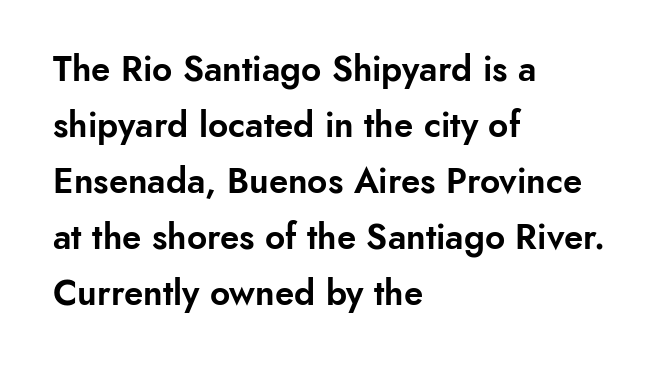
Every row of glyphs begins at an identical x-position on the left. Bare-footed words on every line. Looks like regular typesetting: each glyph gets only the width it needs. Whoever set this chose a conventional vertical rhythm. Honestly, the letter spacing is just normal — you wouldn't notice it.
